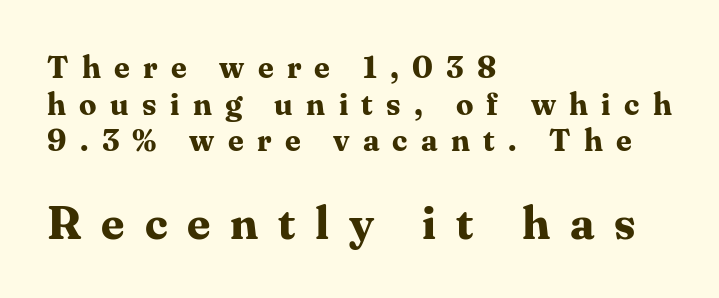
Character widths vary here, with narrow letters taking less room than wide ones. Does the weight exceed regular? Yes, all the way to bold. The zone under the glyphs is completely vacant. If you drew a line through each stem, it would be perfectly vertical. Letter spacing: wide. Old-style or modern, the face here clearly has serifs.
